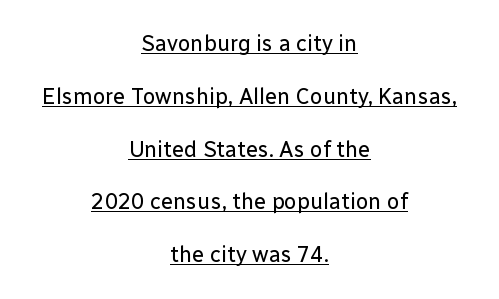
{"italic": "no", "bold": "no", "underline": "yes", "align": "center", "line_spacing": "loose", "line_spacing_ratio": 2.4, "letter_spacing": "normal", "letter_spacing_em": 0.0, "glyph_px": 22}
